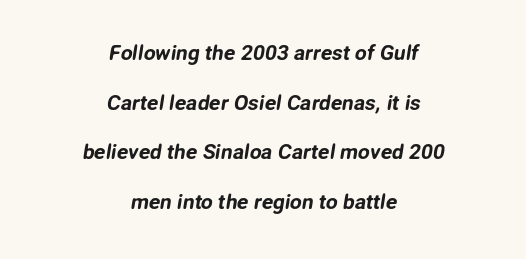
{"underline": "no", "align": "center", "line_spacing": "loose", "line_spacing_ratio": 2.36, "letter_spacing": "normal", "letter_spacing_em": 0.0, "glyph_px": 21}
